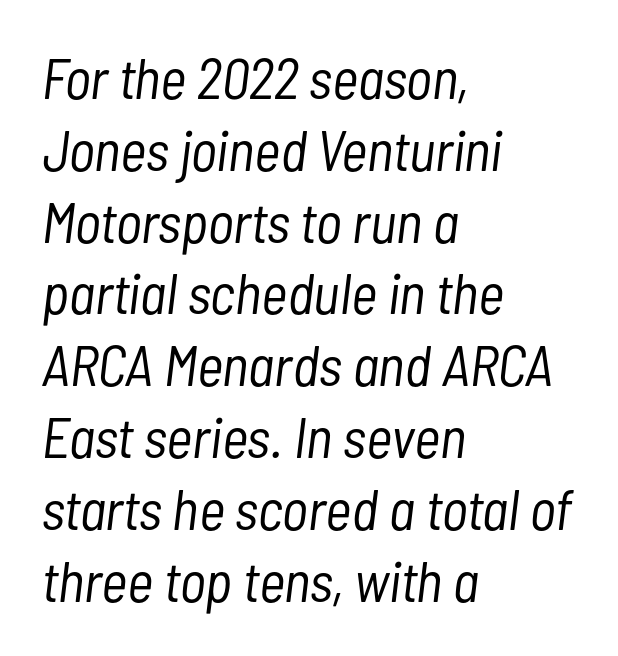
The typography opts for an oblique posture over an upright one. The letterforms sit shoulder to shoulder at normal distance. Check the space under the baseline: it is left empty. In terms of leading, this rendering sits right in the middle.
